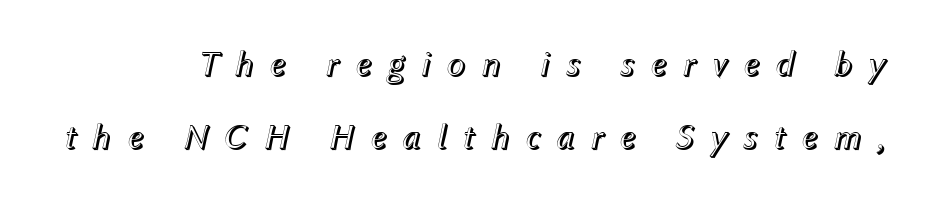
{"italic": "yes", "lean": "right", "slant_degrees": 12, "width": "normal", "x_height": "medium", "monospaced": "no", "underline": "no", "line_spacing": "loose", "line_spacing_ratio": 2.04, "letter_spacing": "wide", "letter_spacing_em": 0.41, "glyph_px": 36}
